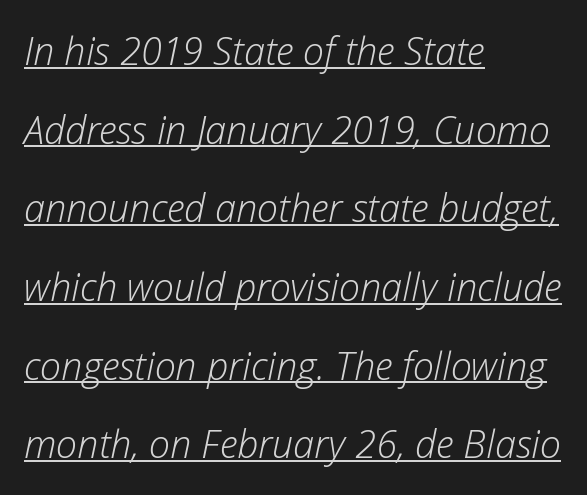
The image shows 38 px light type, italic (leaning right); set left-aligned, loose line spacing (2.07x), normal letter spacing, underlined; low stroke contrast and a medium x-height.
